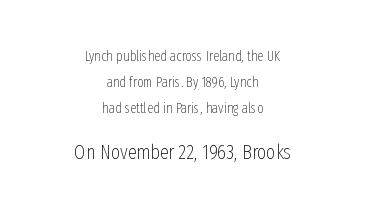
The image shows 20 px text type, upright; set centered, line spacing 1.84x, normal letter spacing, not underlined; the second (bottom) block is 1.43x larger.
